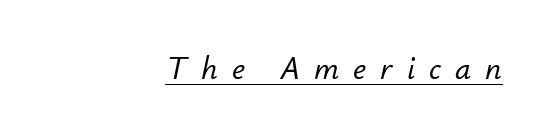
The image shows 32 px text type, italic (leaning right); set right-aligned, unusually wide letter spacing (+0.44 em), underlined; low stroke contrast and a small x-height.
